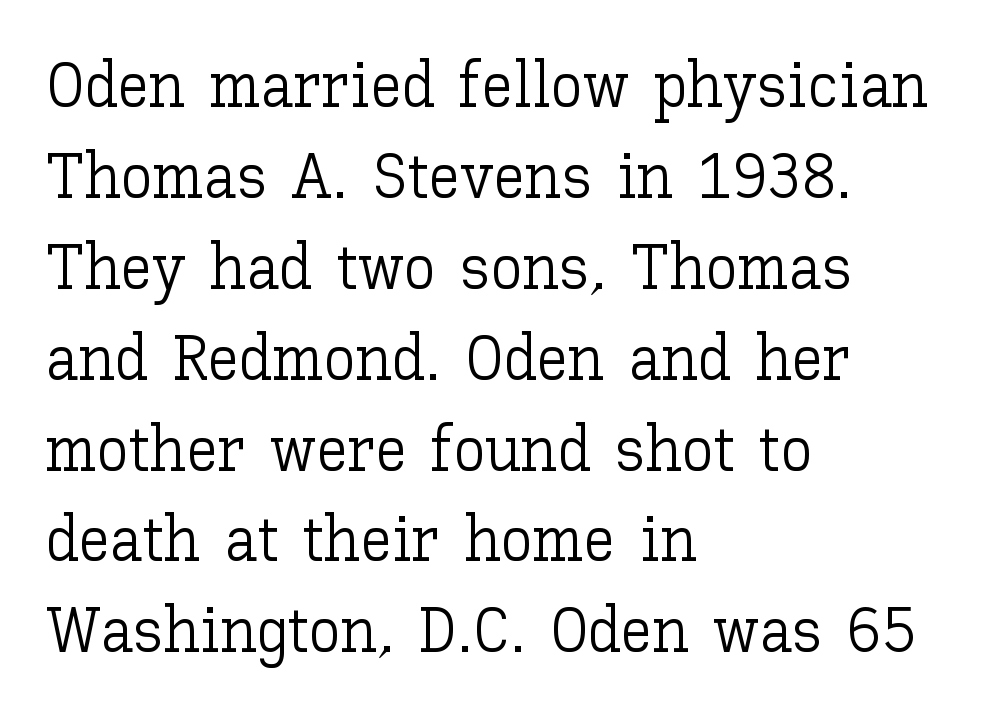
{"italic": "no", "bold": "no", "weight": "light", "width": "normal", "stroke_contrast": "low", "x_height": "medium", "monospaced": "no", "underline": "no", "align": "left", "line_spacing": "normal", "line_spacing_ratio": 1.42, "letter_spacing": "normal", "letter_spacing_em": 0.0, "glyph_px": 64}
